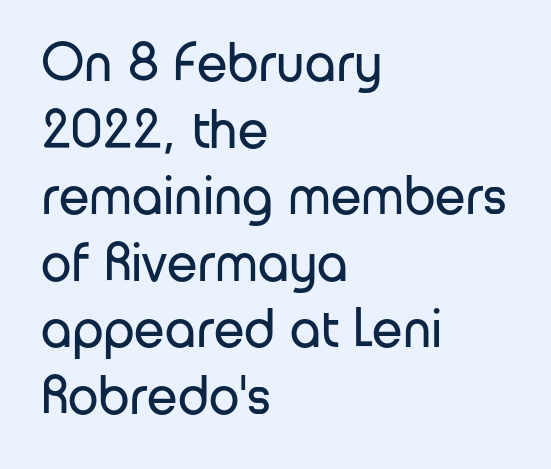
Unlike a traditional serif, this face leaves its strokes unadorned. Standard letterfit; no display-style spreading of the glyphs. These lines stack with their left ends in a neat column. Do the characters align in a grid? No, the font is proportional.
